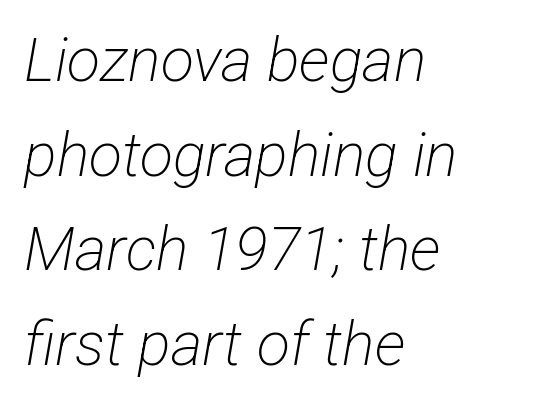
{"serif": "no", "bold": "no", "weight": "light", "width": "condensed", "stroke_contrast": "low", "x_height": "medium", "monospaced": "no", "underline": "no", "align": "left", "line_spacing": "normal", "line_spacing_ratio": 1.55, "letter_spacing": "normal", "letter_spacing_em": 0.0, "glyph_px": 61}
